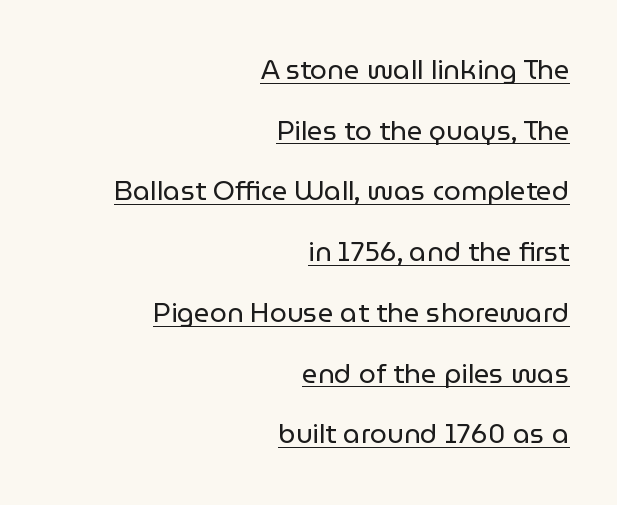
Q: Is the text bold? A: No.
Q: Is the text italic (slanted)? A: No, it is upright.
Q: Is the text underlined? A: Yes.
Q: How is the paragraph aligned? A: Right-aligned.
Q: Is the spacing between letters normal or unusually wide? A: Normal.
Q: Is the spacing between lines tight, normal or loose? A: Loose.
